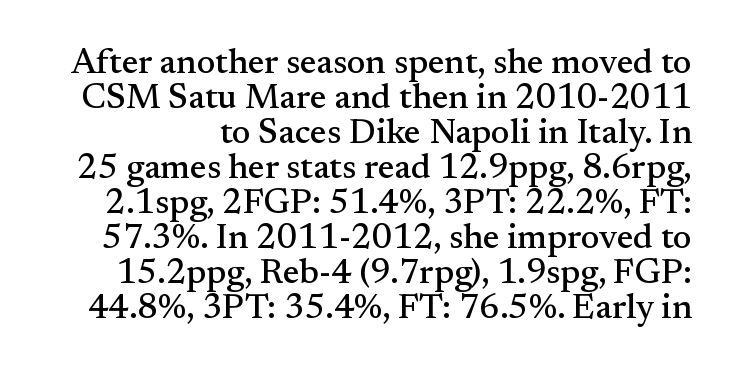
{"serif": "yes", "italic": "no", "width": "normal", "stroke_contrast": "medium", "x_height": "small", "monospaced": "no", "underline": "no", "line_spacing": "tight", "line_spacing_ratio": 1.0, "letter_spacing": "normal", "letter_spacing_em": 0.0, "glyph_px": 35}
